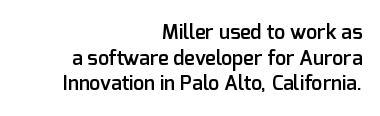
The image shows 20 px text type, upright; set right-aligned, normal line spacing (1.28x), normal letter spacing, not underlined.
